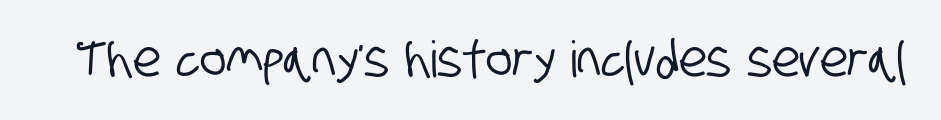
Q: Is the typeface a serif or a sans-serif typeface? A: Sans-serif.
Q: Is the text underlined? A: No.
Q: Is the spacing between letters normal or unusually wide? A: Normal.
Q: Width (condensed, normal, or wide)? A: Condensed.
Q: Stroke contrast? A: Low.
Q: x-height? A: Large.
Q: Monospaced? A: No.
